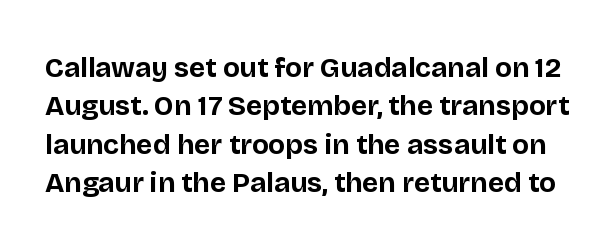
{"serif": "no", "italic": "no", "bold": "yes", "weight": "bold", "width": "normal", "stroke_contrast": "low", "x_height": "large", "monospaced": "no", "underline": "no", "line_spacing": "normal", "line_spacing_ratio": 1.37, "letter_spacing": "normal", "letter_spacing_em": 0.0, "glyph_px": 28}
